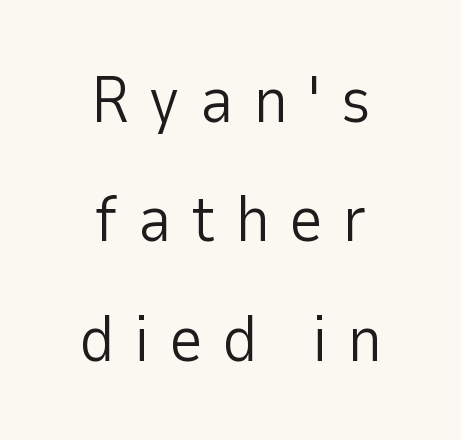
Q: Is the text bold? A: No.
Q: Is the text italic (slanted)? A: No, it is upright.
Q: Is the typeface a serif or a sans-serif typeface? A: Sans-serif.
Q: Is the text underlined? A: No.
Q: How is the paragraph aligned? A: Centered.
Q: Is the spacing between letters normal or unusually wide? A: Unusually wide.
Q: Width (condensed, normal, or wide)? A: Normal.
Q: Stroke contrast? A: Low.
Q: x-height? A: Medium.
Q: Monospaced? A: No.
